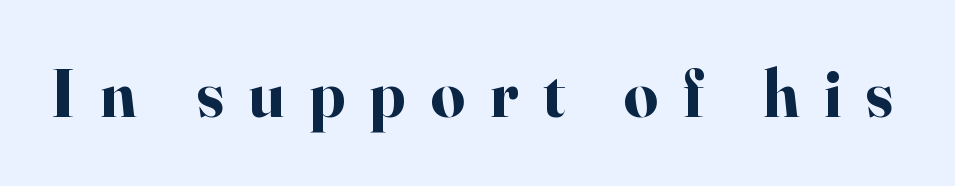
{"serif": "yes", "italic": "no", "bold": "yes", "weight": "bold", "width": "normal", "stroke_contrast": "high", "x_height": "small", "monospaced": "no", "underline": "no", "letter_spacing": "wide", "letter_spacing_em": 0.37, "glyph_px": 67}
